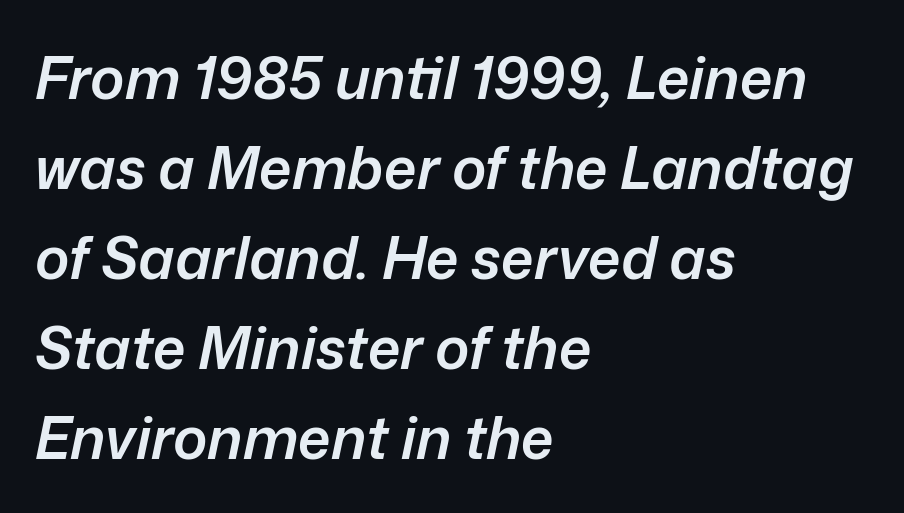
The image shows 58 px semibold type, italic (leaning right); set left-aligned, normal line spacing (1.55x), normal letter spacing, not underlined; low stroke contrast and a medium x-height.
